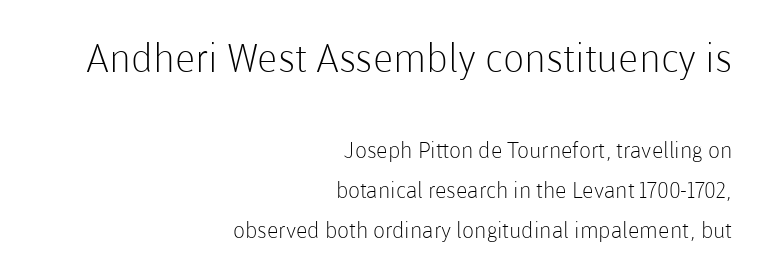
{"serif": "no", "italic": "no", "bold": "no", "weight": "light", "width": "normal", "stroke_contrast": "low", "x_height": "medium", "monospaced": "no", "underline": "no", "align": "right", "line_spacing_ratio": 1.83, "letter_spacing": "normal", "letter_spacing_em": 0.0, "larger_block": "first", "size_ratio": 1.77, "glyph_px": 39}
